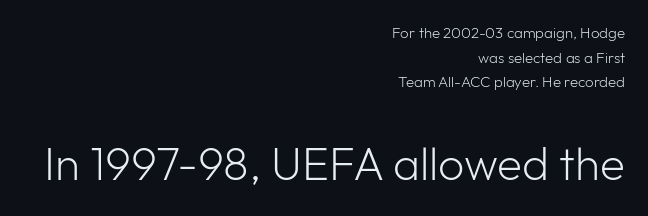
Look at the glyph heights: the lower group is clearly the bigger setting. Is the stroke heavy? The answer is a plain regular-or-lighter. Rendered with straight, roman letterforms. The rendering shows plain stroke endings on the letterforms — a sans-serif design. Is this a fixed-width face? No — the glyphs have proportional, varying widths.
